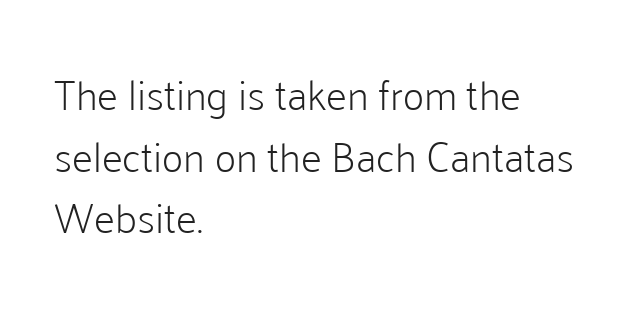
The lettering holds an erect, upright posture throughout. Think of a printed novel: that variable character pitch is what you see here. Every row of glyphs begins at an identical x-position on the left. The face used here is rendered with its standard letterfit. The leading is moderate, giving the passage an even texture.
